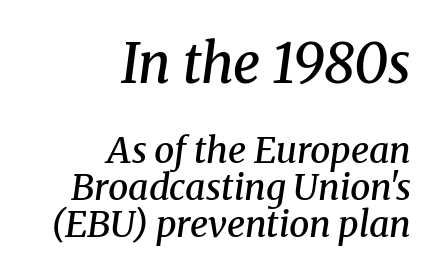
The image shows 54 px semibold serif type, italic (leaning right); set right-aligned, tight line spacing (1.02x), normal letter spacing, not underlined; the first (top) block is 1.5x larger; medium stroke contrast and a medium x-height.
